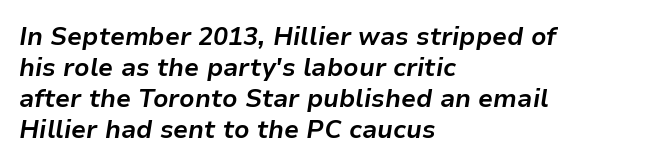
The image shows 25 px bold type, italic (leaning right); set left-aligned, line spacing 1.24x, normal letter spacing, not underlined.
